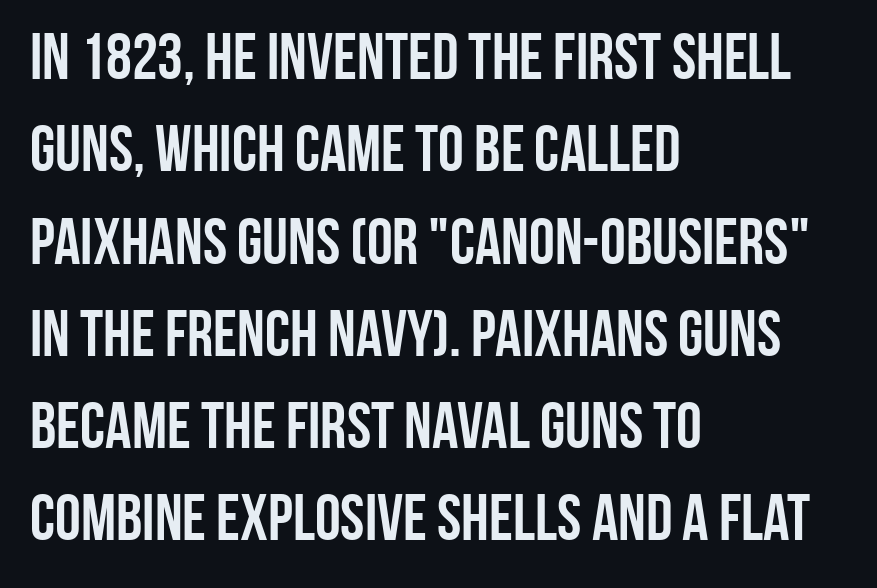
Q: Is the text bold? A: Yes.
Q: Is the text italic (slanted)? A: No, it is upright.
Q: Is the typeface a serif or a sans-serif typeface? A: Sans-serif.
Q: Is the text underlined? A: No.
Q: How is the paragraph aligned? A: Left-aligned.
Q: Is the spacing between letters normal or unusually wide? A: Normal.
Q: Is the spacing between lines tight, normal or loose? A: Normal.
Q: Width (condensed, normal, or wide)? A: Condensed.
Q: Stroke contrast? A: Low.
Q: x-height? A: Large.
Q: Monospaced? A: No.
